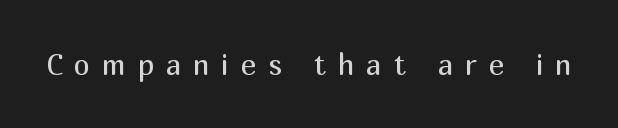
The image shows 29 px regular-weight sans-serif type, upright; set unusually wide letter spacing (+0.4 em), not underlined; medium stroke contrast and a medium x-height.
